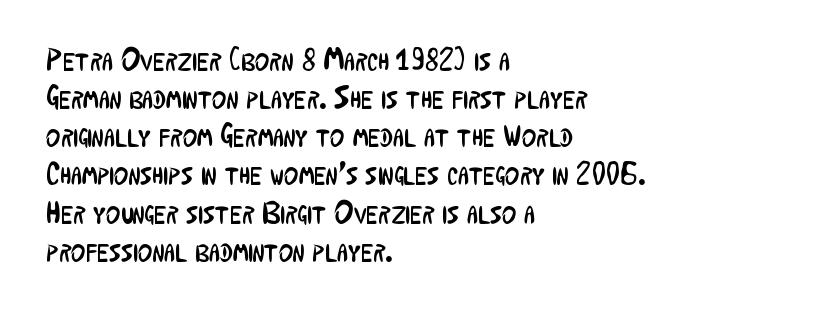
Q: Is the text bold? A: No.
Q: Is the text italic (slanted)? A: No, it is upright.
Q: Is the typeface a serif or a sans-serif typeface? A: Sans-serif.
Q: Is the text underlined? A: No.
Q: How is the paragraph aligned? A: Left-aligned.
Q: Is the spacing between letters normal or unusually wide? A: Normal.
Q: Width (condensed, normal, or wide)? A: Condensed.
Q: Stroke contrast? A: Low.
Q: x-height? A: Medium.
Q: Monospaced? A: No.
